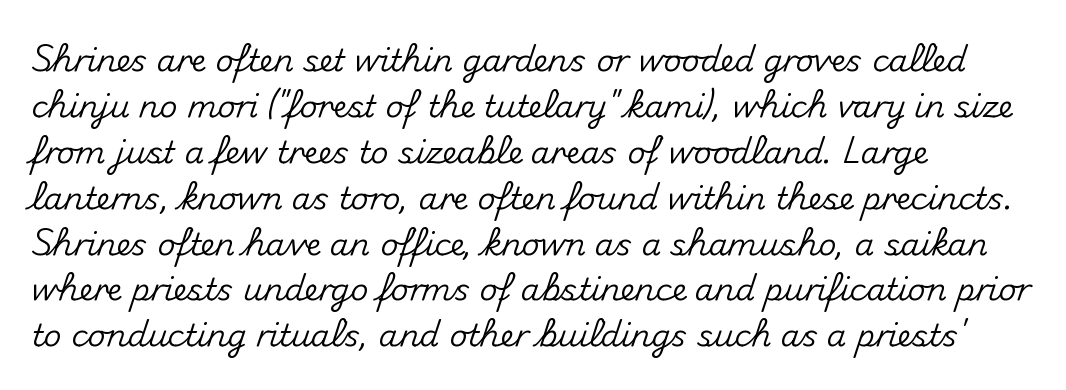
Q: Is the text italic (slanted)? A: Yes.
Q: Is the typeface a serif or a sans-serif typeface? A: Sans-serif.
Q: Is the text underlined? A: No.
Q: How is the paragraph aligned? A: Left-aligned.
Q: Is the spacing between letters normal or unusually wide? A: Normal.
Q: Is the spacing between lines tight, normal or loose? A: Normal.
Q: Width (condensed, normal, or wide)? A: Normal.
Q: Stroke contrast? A: Medium.
Q: x-height? A: Small.
Q: Monospaced? A: No.
